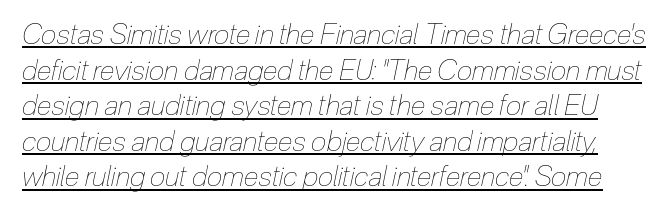
This sample has the flowing, uneven cadence of proportional lettering. On a weight scale, this lands at 450 or below. Slanted lettering throughout. This sample keeps an unexceptional amount of space between lines. Between one letter and the next there's only the usual sliver of space.
